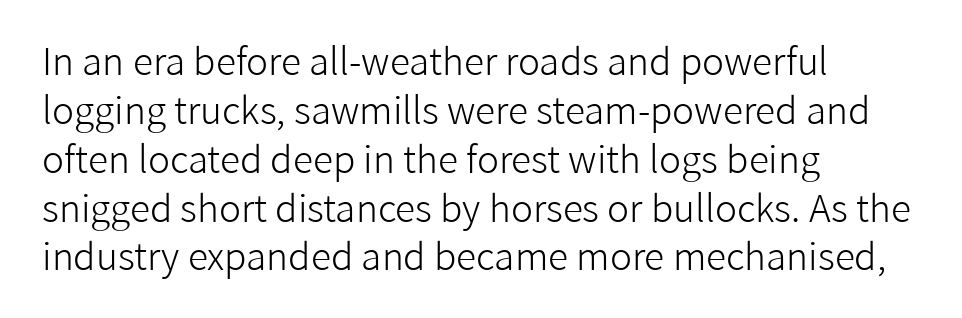
Each letter keeps its own natural width here, so spacing adapts to shape. Tracking here is standard; glyphs follow each other at the usual distance. Is the stroke heavy? The answer is a plain regular-or-lighter. Notice how the passage keeps a crisp vertical edge on the left only. How would I describe the line gaps? Plain and ordinary. Nope, no serifs anywhere on these letters.
